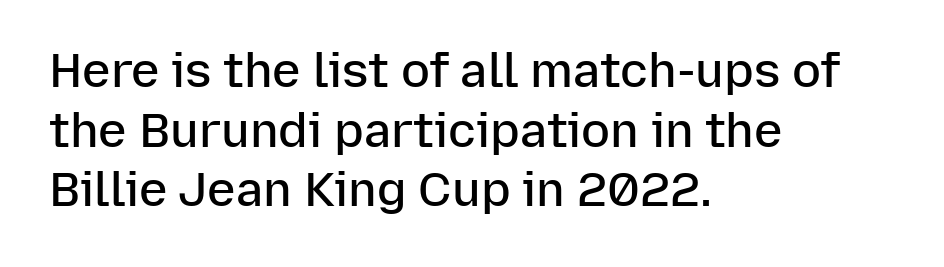
This is moderately heavy type, rendered in semibold. Character widths vary here, with narrow letters taking less room than wide ones. The lines in this sample share a left origin and differ only in where they stop. Ascenders rise straight up at ninety degrees. The foot of each line stays bare and open. Grotesque or geometric, the face here clearly has no serifs.
